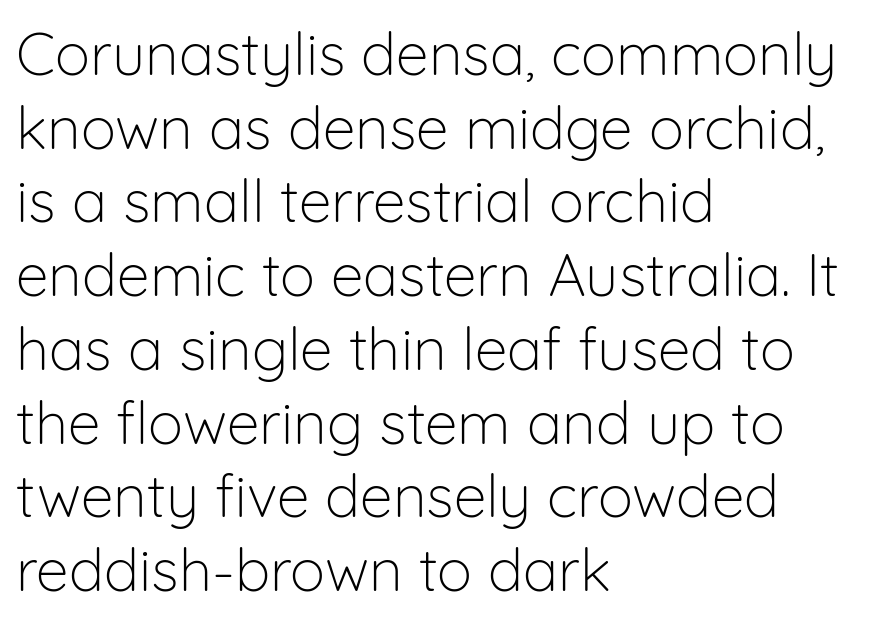
{"serif": "no", "italic": "no", "bold": "no", "weight": "light", "width": "normal", "stroke_contrast": "low", "x_height": "medium", "monospaced": "no", "underline": "no", "align": "left", "line_spacing": "normal", "line_spacing_ratio": 1.25, "letter_spacing": "normal", "letter_spacing_em": 0.0, "glyph_px": 59}
